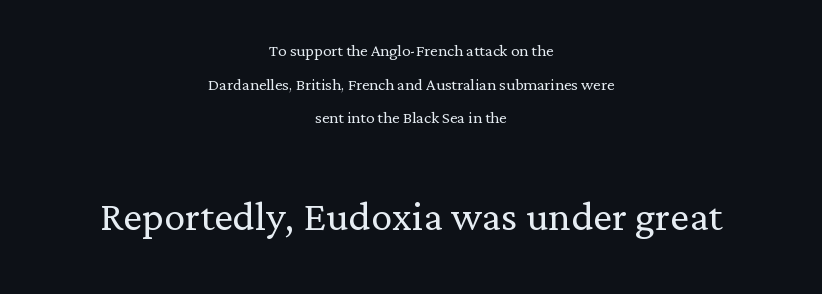
{"serif": "yes", "italic": "no", "bold": "no", "weight": "light", "width": "normal", "stroke_contrast": "low", "x_height": "medium", "monospaced": "no", "underline": "no", "align": "center", "line_spacing": "normal", "line_spacing_ratio": 1.6, "letter_spacing": "normal", "letter_spacing_em": 0.0, "larger_block": "second", "size_ratio": 2.52, "glyph_px": 53}
